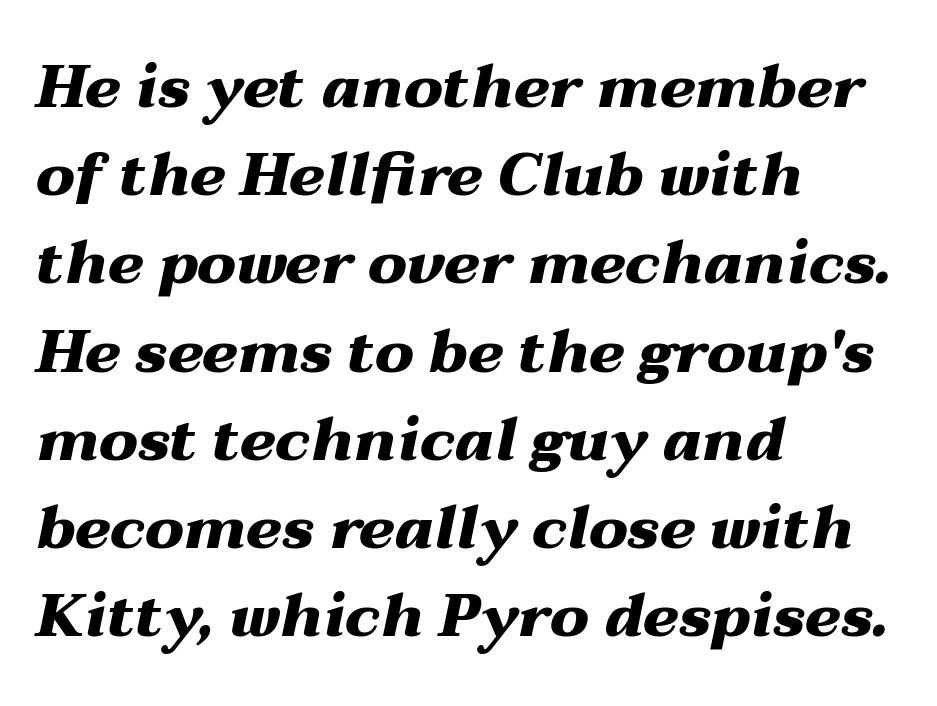
The image shows 60 px heavy, wide type, italic (leaning right); set left-aligned, normal line spacing (1.47x), normal letter spacing, not underlined; medium stroke contrast and a medium x-height.
